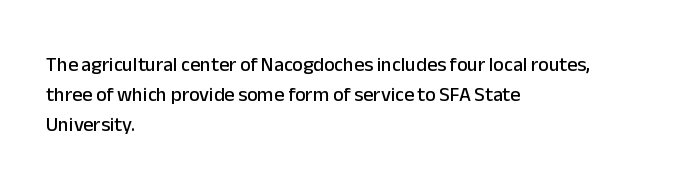
The image shows 20 px text type, upright; set left-aligned, normal line spacing (1.51x), normal letter spacing, not underlined.
